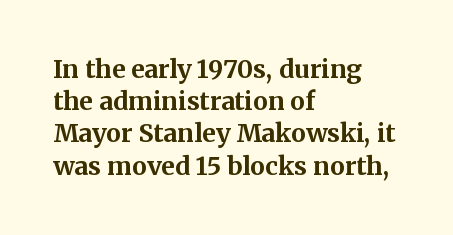
{"italic": "no", "bold": "yes", "underline": "no", "align": "left", "line_spacing": "normal", "line_spacing_ratio": 1.29, "letter_spacing": "normal", "letter_spacing_em": 0.0, "glyph_px": 25}
